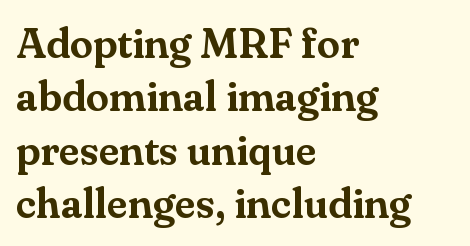
The image shows 42 px serif type, upright; set left-aligned, normal line spacing (1.27x), normal letter spacing, not underlined; medium stroke contrast and a small x-height.
